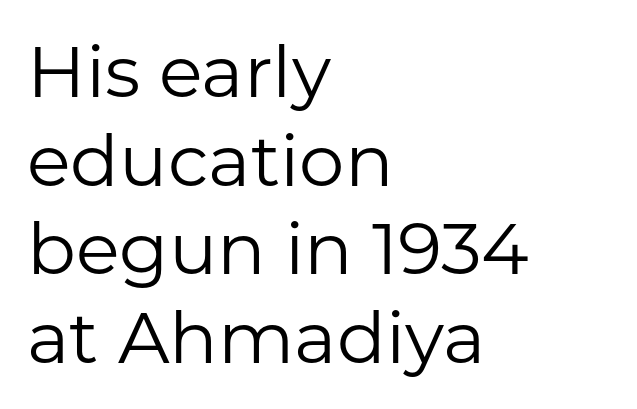
The image shows 72 px regular-weight sans-serif type, upright; set left-aligned, line spacing 1.23x, normal letter spacing, not underlined; low stroke contrast and a medium x-height.
